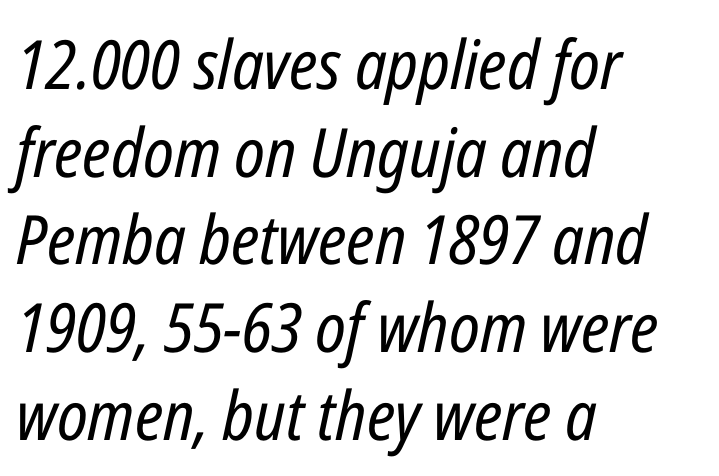
Q: Is the text bold? A: No.
Q: Is the text italic (slanted)? A: Yes, it leans right by about 12 degrees.
Q: Is the text underlined? A: No.
Q: How is the paragraph aligned? A: Left-aligned.
Q: Is the spacing between letters normal or unusually wide? A: Normal.
Q: Is the spacing between lines tight, normal or loose? A: Normal.
Q: Width (condensed, normal, or wide)? A: Condensed.
Q: Stroke contrast? A: Low.
Q: x-height? A: Medium.
Q: Monospaced? A: No.
